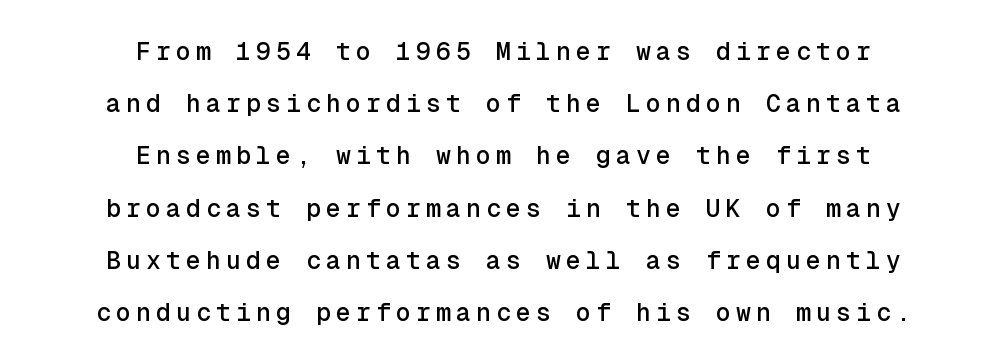
{"italic": "no", "underline": "no", "align": "center", "line_spacing": "loose", "line_spacing_ratio": 2.09, "letter_spacing": "wide", "letter_spacing_em": 0.2, "glyph_px": 25}
